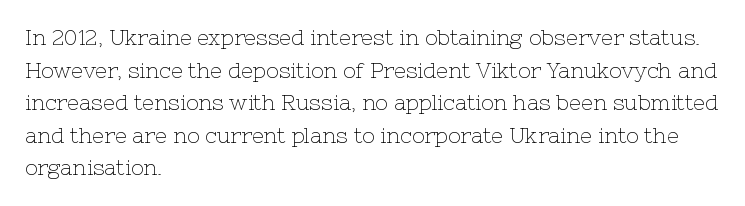
{"italic": "no", "bold": "no", "underline": "no", "align": "left", "line_spacing": "normal", "line_spacing_ratio": 1.55, "letter_spacing": "normal", "letter_spacing_em": 0.0, "glyph_px": 21}
